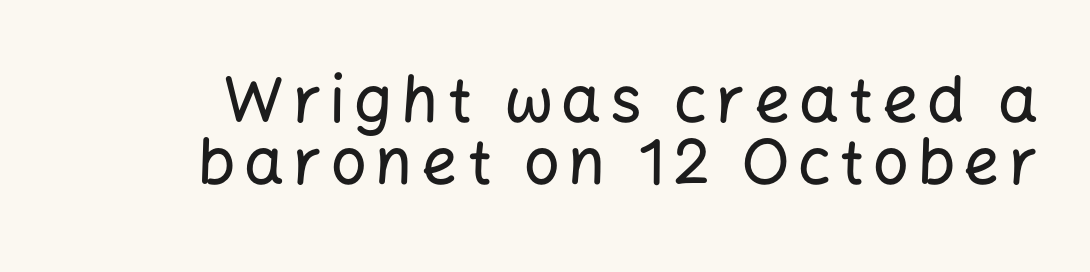
{"serif": "no", "italic": "no", "width": "normal", "stroke_contrast": "low", "x_height": "medium", "monospaced": "no", "underline": "no", "line_spacing": "tight", "line_spacing_ratio": 0.99, "glyph_px": 63}
